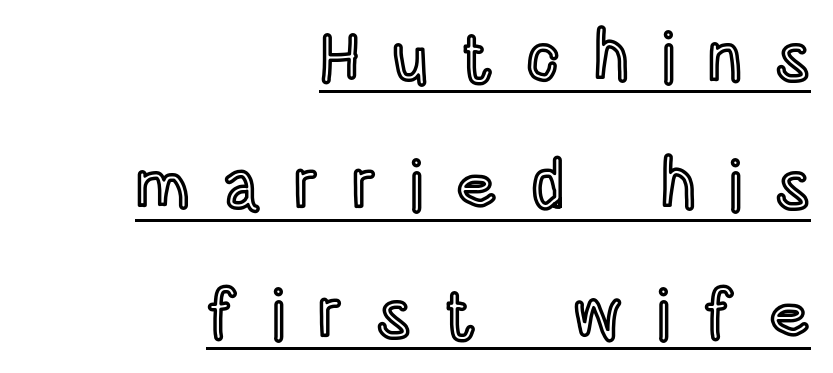
{"italic": "no", "width": "condensed", "x_height": "large", "monospaced": "no", "underline": "yes", "align": "right", "line_spacing_ratio": 1.86, "letter_spacing": "wide", "letter_spacing_em": 0.48, "glyph_px": 69}
